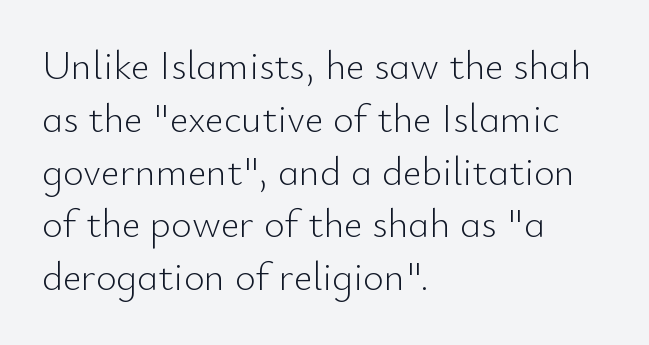
Q: Is the text bold? A: No.
Q: Is the text italic (slanted)? A: No, it is upright.
Q: Is the typeface a serif or a sans-serif typeface? A: Sans-serif.
Q: Is the text underlined? A: No.
Q: How is the paragraph aligned? A: Left-aligned.
Q: Is the spacing between letters normal or unusually wide? A: Normal.
Q: Is the spacing between lines tight, normal or loose? A: Normal.
Q: Width (condensed, normal, or wide)? A: Normal.
Q: Stroke contrast? A: Low.
Q: x-height? A: Small.
Q: Monospaced? A: No.
